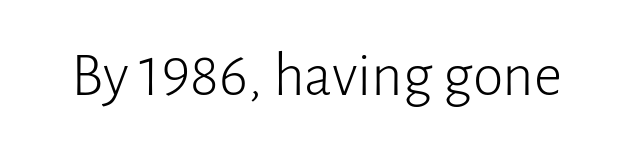
The image shows 62 px light sans-serif type, upright; set normal letter spacing, not underlined; low stroke contrast and a medium x-height.
